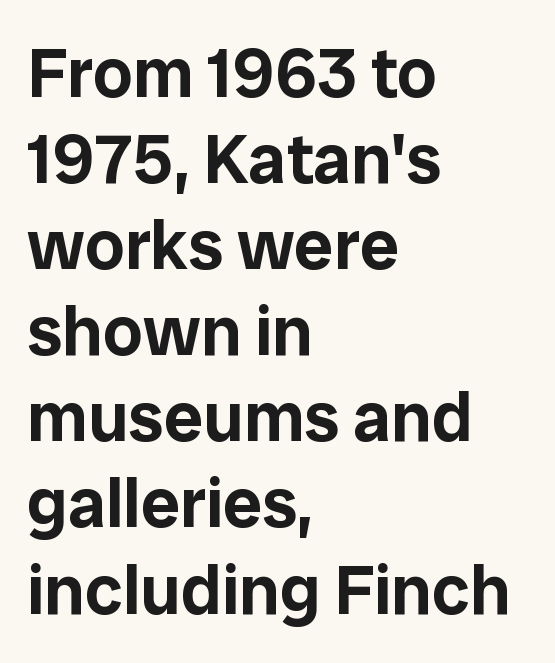
{"serif": "no", "italic": "no", "width": "normal", "stroke_contrast": "low", "x_height": "medium", "monospaced": "no", "underline": "no", "align": "left", "line_spacing_ratio": 1.23, "letter_spacing": "normal", "letter_spacing_em": 0.0, "glyph_px": 70}
